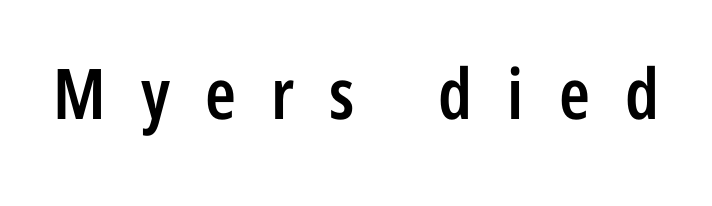
Words appear elongated and porous because spacing is wide. The letters stand upright; this is a roman face. Here the designer chose a conventional face with non-uniform glyph widths. What kind of face is this? One without serifs — a sans. Heft: intermediate — a semibold. The space directly below the letters is spotless.
